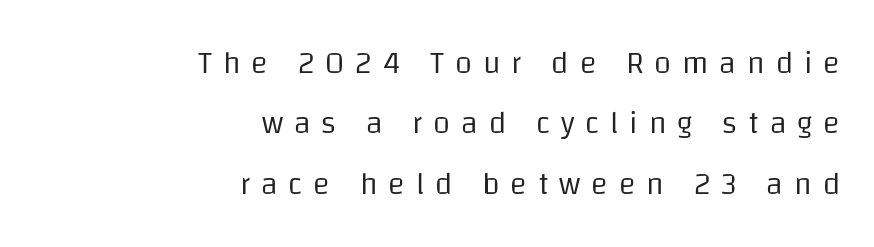
You can tell from the bare stems that sans-serif type was used. A typesetter would mark this as roman, not italic. Caption: face not bold, strokes unweighted. Where is the straight margin? On the right. The rendering uses a large line-height, opening up the rows. Proportional: the letters do not fall into vertical columns.
